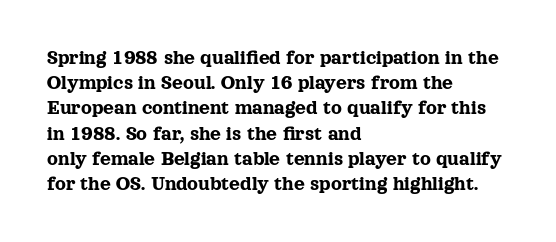
{"italic": "no", "underline": "no", "align": "left", "line_spacing_ratio": 1.2, "letter_spacing": "normal", "letter_spacing_em": 0.0, "glyph_px": 21}
